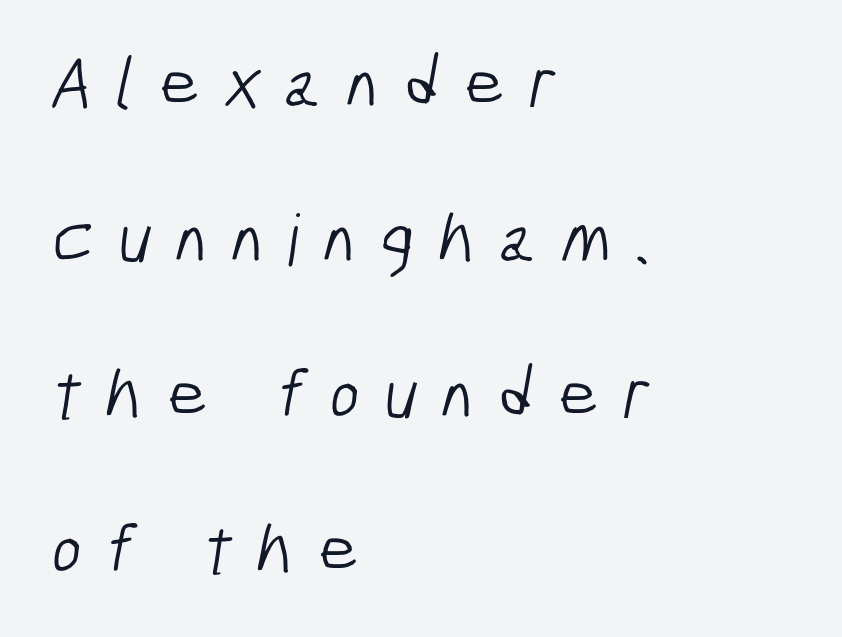
Here the designer chose a conventional face with non-uniform glyph widths. Display-style spreading of the glyphs; the letterfit is very open. The paragraph has a hard left edge and a soft right edge. Underlining? Definitely not there. Letterform terminals end flat and unadorned throughout the passage.
